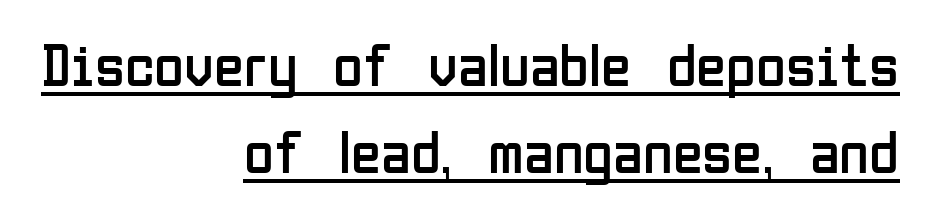
{"serif": "no", "italic": "no", "bold": "no", "weight": "regular", "width": "condensed", "stroke_contrast": "low", "x_height": "medium", "monospaced": "no", "underline": "yes", "align": "right", "line_spacing": "normal", "line_spacing_ratio": 1.43, "letter_spacing": "normal", "letter_spacing_em": 0.0, "glyph_px": 61}
